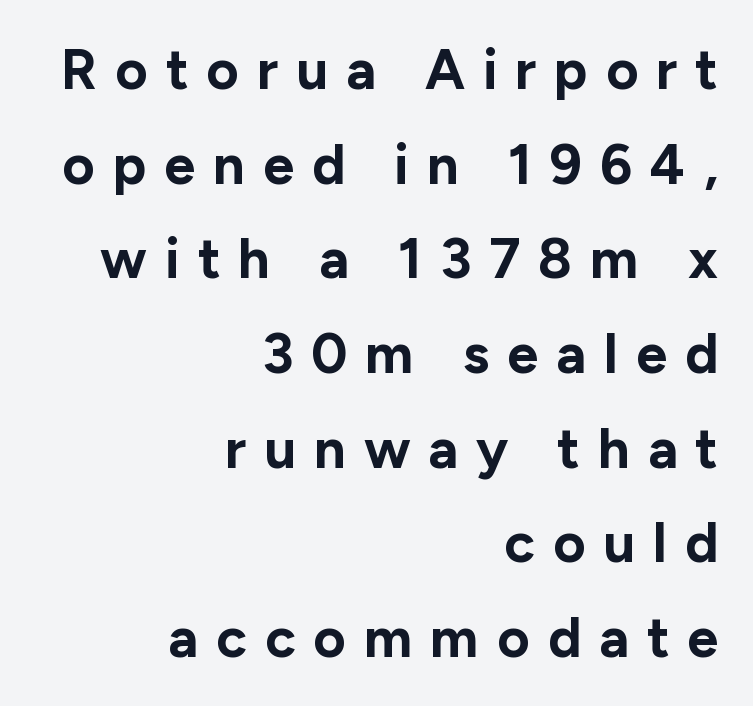
The rows are spaced the way most documents space them. Layout note: lines flush right. The characters display no serif detailing; their extremities are plain. Someone cranked the tracking dial way up on this one. The face used here has the dense, thick strokes of a bold.
